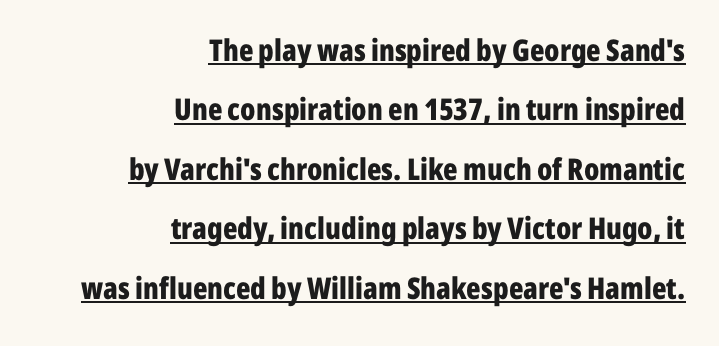
{"serif": "no", "italic": "no", "bold": "yes", "weight": "bold", "width": "condensed", "stroke_contrast": "low", "x_height": "medium", "monospaced": "no", "underline": "yes", "align": "right", "line_spacing": "loose", "line_spacing_ratio": 1.98, "letter_spacing": "normal", "letter_spacing_em": 0.0, "glyph_px": 30}
